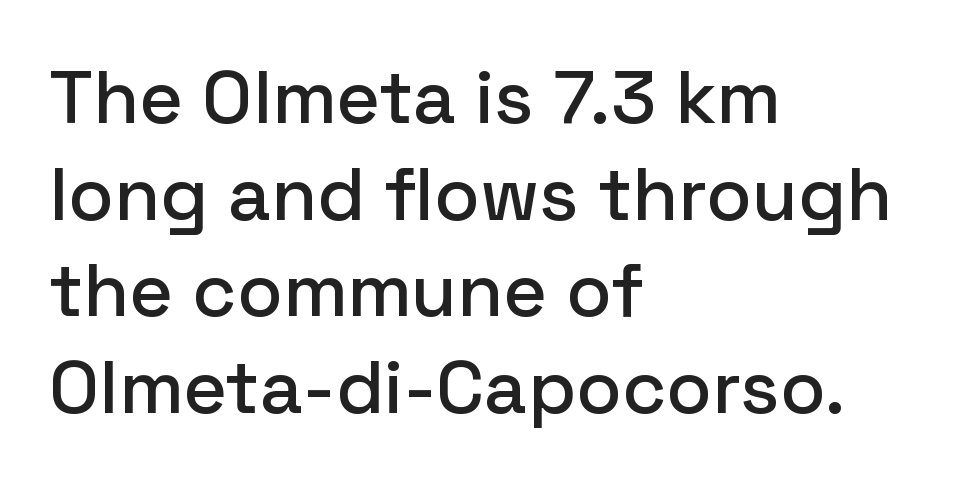
The text was rendered using a sans face with plain stroke endings. Horizontal alignment here is leftward, the default for most running prose. The vertical gap from one line to the next is medium. This rendering features lettering with no underline. The rendering uses natural spacing where letterforms have individual widths. This is the regular roman posture of the typeface.
